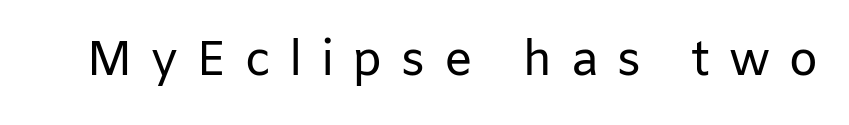
The image shows 48 px regular-weight sans-serif type, upright; set unusually wide letter spacing (+0.38 em), not underlined; low stroke contrast and a medium x-height.
